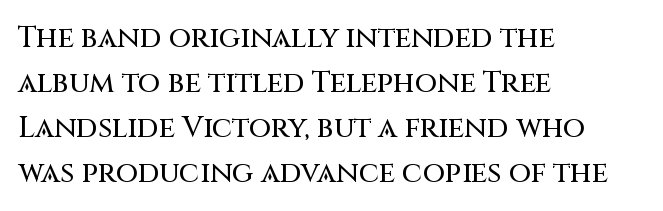
Inter-character spacing is left at the font's built-in metrics. If you drew a line through each stem, it would be perfectly vertical. You could not count columns in this text — the font is proportionally spaced. The baseline area is clear. The passage shown stacks its lines at a standard gap. Grotesque or geometric, the face here clearly has no serifs.
